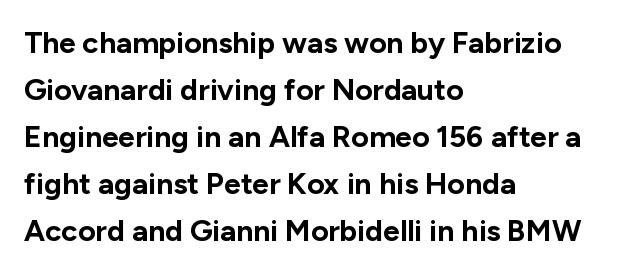
The letters stand upright; this is a roman face. Layout note: lines flush left. The face used here is rendered with its standard letterfit. Decoration check: the copy has no underline. Varying glyph widths throughout — classic text-font behaviour. Strong, thick strokes mark this as bold type.
